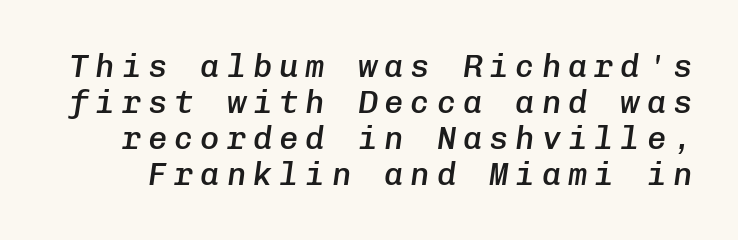
{"italic": "yes", "lean": "right", "slant_degrees": 8, "bold": "semi", "weight": "semibold", "width": "normal", "stroke_contrast": "low", "x_height": "medium", "monospaced": "yes", "underline": "no", "line_spacing": "tight", "line_spacing_ratio": 1.13, "letter_spacing": "wide", "letter_spacing_em": 0.22, "glyph_px": 32}
